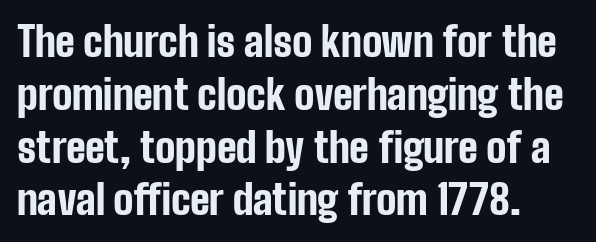
Horizontal alignment here is leftward, the default for most running prose. Check under the words: just untouched page. Default kerning and tracking; the words read as compact shapes. The letters carry no serifs — their stems end cleanly without finishing strokes. A typesetter would call this proportional, since set widths differ per character. Leading: standard.
